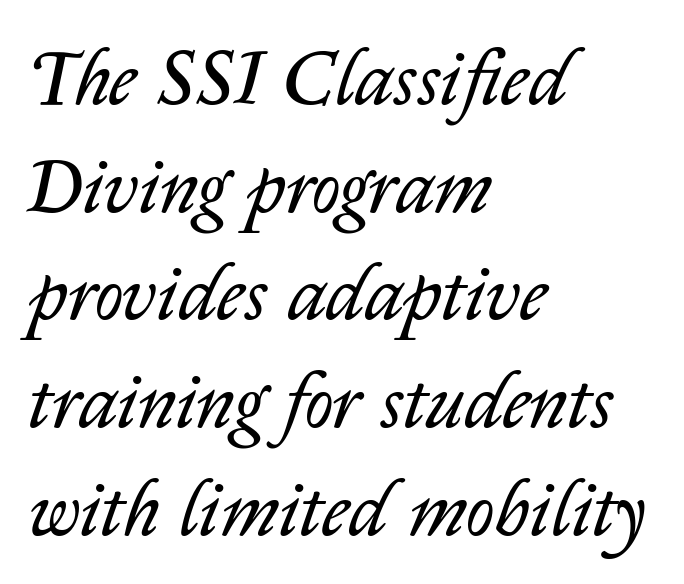
Q: Is the text bold? A: No.
Q: Is the text italic (slanted)? A: Yes, it leans right by about 14 degrees.
Q: Is the text underlined? A: No.
Q: How is the paragraph aligned? A: Left-aligned.
Q: Is the spacing between letters normal or unusually wide? A: Normal.
Q: Is the spacing between lines tight, normal or loose? A: Normal.
Q: Width (condensed, normal, or wide)? A: Normal.
Q: Stroke contrast? A: Low.
Q: x-height? A: Medium.
Q: Monospaced? A: No.
